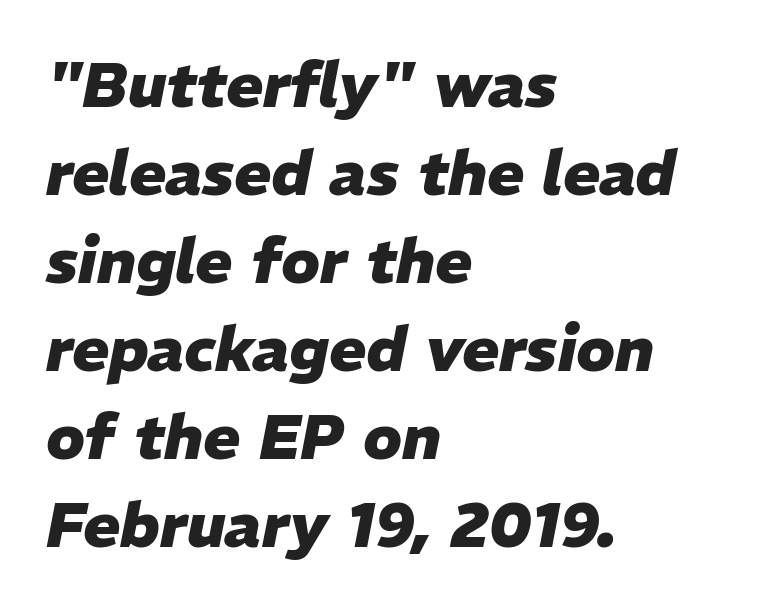
Every row of glyphs begins at an identical x-position on the left. Compared with ordinary roman type, these characters are visibly tilted. Rule under the text: the space is simply empty. If you measured baseline to baseline, you'd find a middling distance. Summary of weight: heavy, a full bold.
